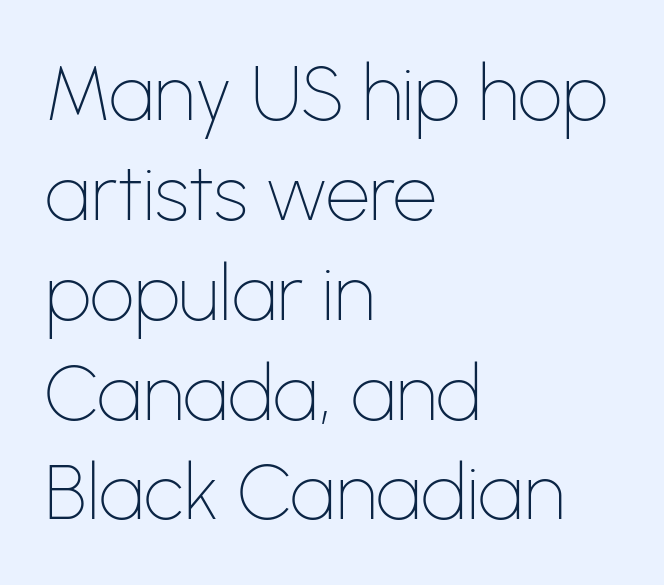
Spacing verdict: proportional, widths tailored to each character. A normal amount of white space separates one row of letters from the next. The space beneath each line is pristine and unruled. The face used here is a sans, in the tradition of grotesques and geometrics.
